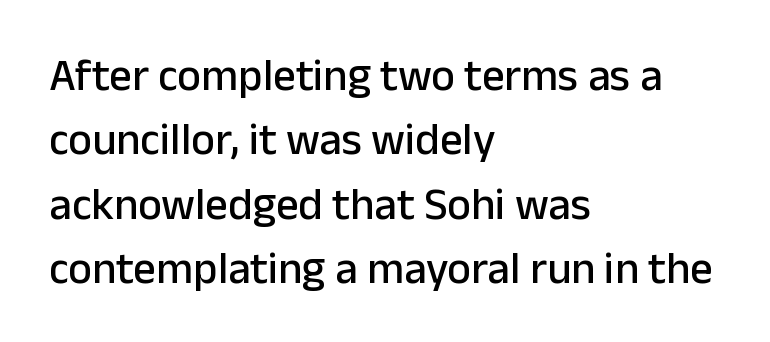
The image shows 45 px sans-serif type, upright; set left-aligned, normal line spacing (1.43x), normal letter spacing, not underlined; low stroke contrast and a medium x-height.
